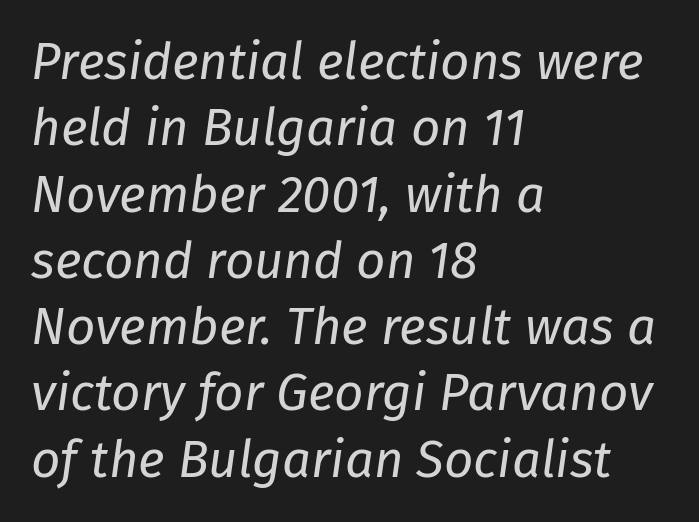
Q: Is the text bold? A: No.
Q: Is the text italic (slanted)? A: Yes, it leans right by about 8 degrees.
Q: Is the text underlined? A: No.
Q: How is the paragraph aligned? A: Left-aligned.
Q: Is the spacing between letters normal or unusually wide? A: Normal.
Q: Is the spacing between lines tight, normal or loose? A: Normal.
Q: Width (condensed, normal, or wide)? A: Normal.
Q: Stroke contrast? A: Low.
Q: x-height? A: Medium.
Q: Monospaced? A: No.
